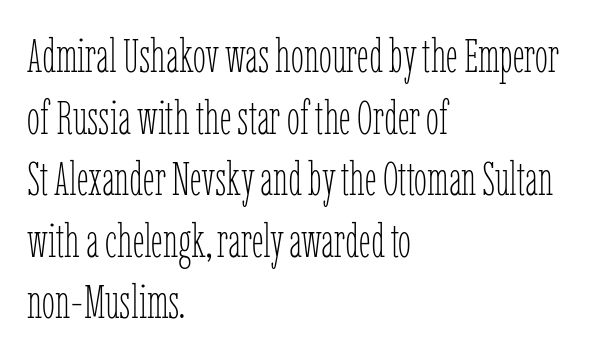
{"italic": "no", "bold": "no", "weight": "thin", "width": "condensed", "stroke_contrast": "low", "x_height": "medium", "monospaced": "no", "underline": "no", "align": "left", "line_spacing": "normal", "line_spacing_ratio": 1.31, "letter_spacing": "normal", "letter_spacing_em": 0.0, "glyph_px": 47}
